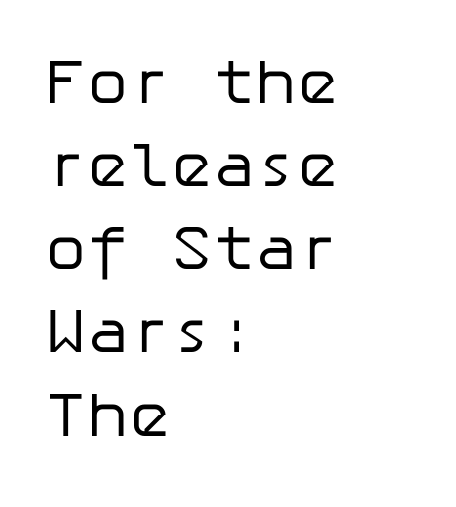
The image shows 63 px regular-weight sans-serif type, upright; set left-aligned, normal line spacing (1.32x), normal letter spacing, not underlined; low stroke contrast and a medium x-height.
